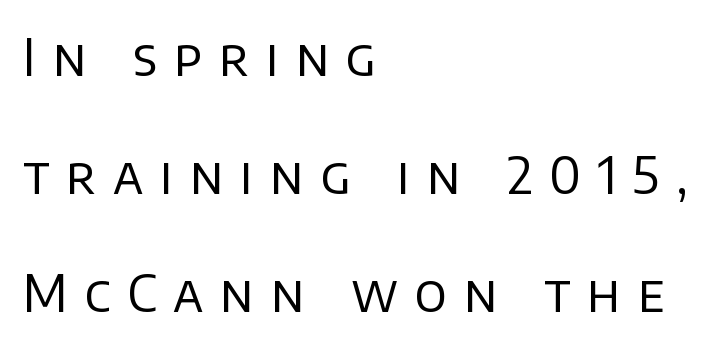
The face used here is proportionally spaced, like ordinary book or web type. Does the lettering tilt? It doesn't — this is upright. Typographically, this falls in the sans-serif category. Loose tracking; the words dissolve into strings of separated letters.
